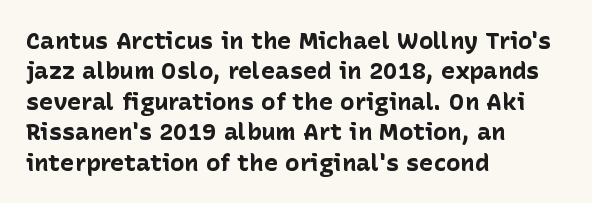
The image shows 24 px bold type, upright; set left-aligned, normal line spacing (1.27x), normal letter spacing, not underlined.
